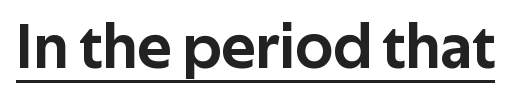
{"serif": "no", "italic": "no", "width": "normal", "stroke_contrast": "low", "x_height": "medium", "monospaced": "no", "underline": "yes", "letter_spacing": "normal", "letter_spacing_em": 0.0, "glyph_px": 64}
